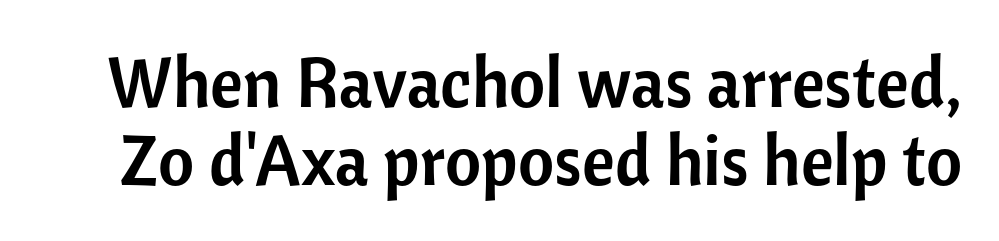
{"serif": "no", "italic": "no", "width": "normal", "stroke_contrast": "low", "x_height": "medium", "monospaced": "no", "underline": "no", "line_spacing": "tight", "line_spacing_ratio": 1.12, "letter_spacing": "normal", "letter_spacing_em": 0.0, "glyph_px": 70}
